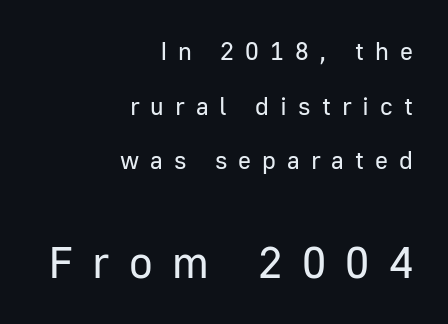
The image shows 44 px regular-weight sans-serif type, upright; set right-aligned, loose line spacing (2.19x), unusually wide letter spacing (+0.44 em), not underlined; the second (bottom) block is 1.76x larger; low stroke contrast and a medium x-height.
